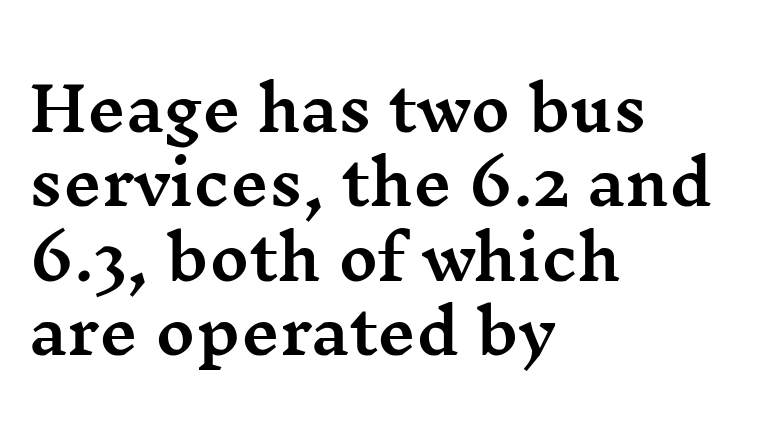
{"serif": "yes", "italic": "no", "width": "wide", "stroke_contrast": "medium", "x_height": "medium", "monospaced": "no", "underline": "no", "align": "left", "line_spacing_ratio": 1.24, "letter_spacing": "normal", "letter_spacing_em": 0.0, "glyph_px": 60}
